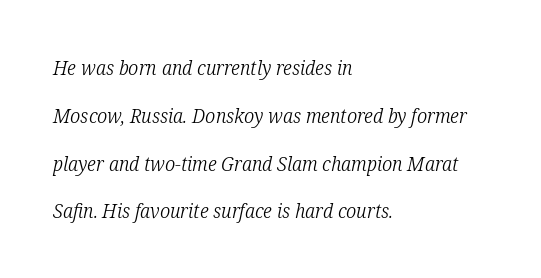
Q: Is the text bold? A: No.
Q: Is the text italic (slanted)? A: Yes, it leans right by about 12 degrees.
Q: Is the text underlined? A: No.
Q: How is the paragraph aligned? A: Left-aligned.
Q: Is the spacing between letters normal or unusually wide? A: Normal.
Q: Is the spacing between lines tight, normal or loose? A: Loose.
